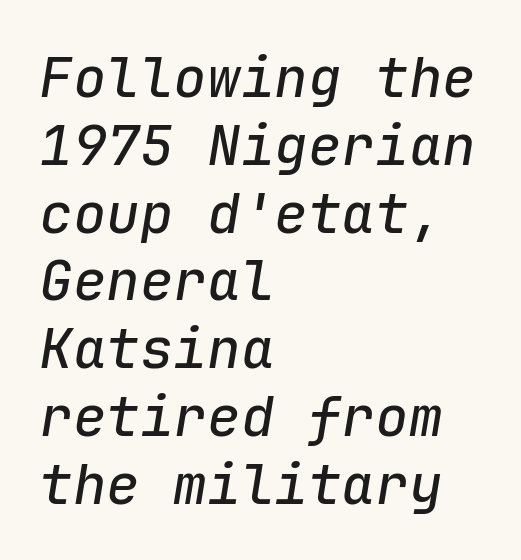
The compositor pushed each line to the left boundary. There is no visible air inserted between adjacent glyphs. You can tell it's italic because the verticals aren't actually vertical. Is this a fixed-width face? Yes — each glyph sits in an identical cell.
